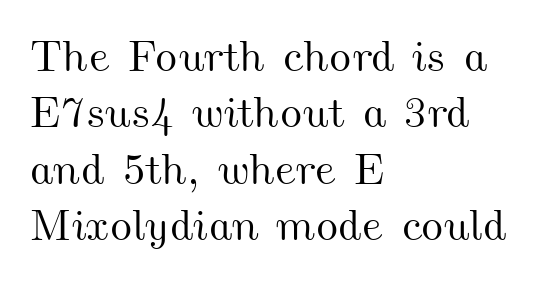
{"width": "wide", "stroke_contrast": "medium", "x_height": "small", "monospaced": "no", "underline": "no", "align": "left", "line_spacing": "normal", "line_spacing_ratio": 1.28, "letter_spacing": "normal", "letter_spacing_em": 0.0, "glyph_px": 44}
